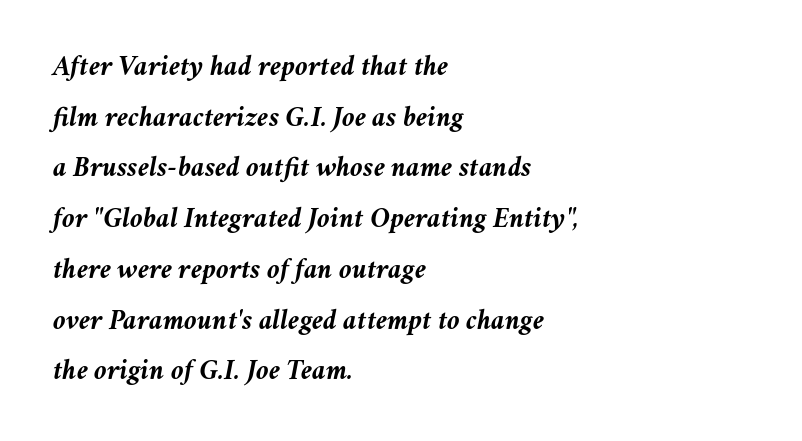
The image shows 29 px semibold type, italic (leaning right); set left-aligned, line spacing 1.75x, normal letter spacing, not underlined; medium stroke contrast and a medium x-height.
